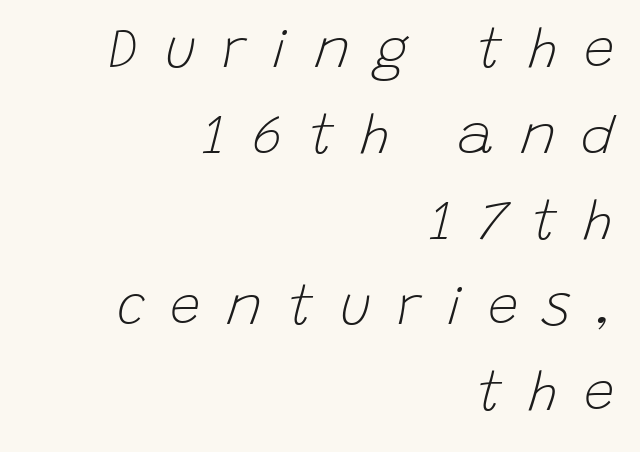
Q: Is the text bold? A: No.
Q: Is the text italic (slanted)? A: Yes, it leans right by about 15 degrees.
Q: Is the text underlined? A: No.
Q: How is the paragraph aligned? A: Right-aligned.
Q: Is the spacing between letters normal or unusually wide? A: Unusually wide.
Q: Is the spacing between lines tight, normal or loose? A: Normal.
Q: Width (condensed, normal, or wide)? A: Normal.
Q: Stroke contrast? A: Low.
Q: x-height? A: Large.
Q: Monospaced? A: No.
